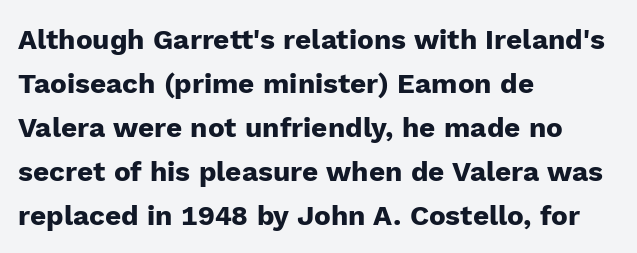
The lines are quadded left. Vertical strokes here are truly vertical. As a designer I'd log this as weight 700, bold. The rendering shows plain stroke endings on the letterforms — a sans-serif design.
